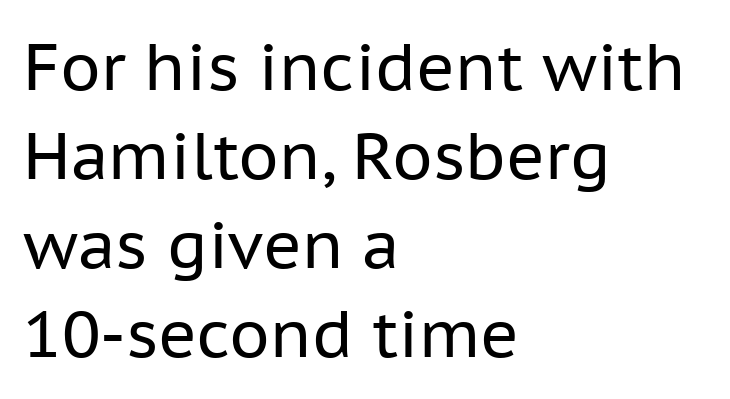
{"serif": "no", "italic": "no", "bold": "no", "weight": "regular", "width": "normal", "stroke_contrast": "low", "x_height": "medium", "monospaced": "no", "underline": "no", "align": "left", "line_spacing": "normal", "line_spacing_ratio": 1.37, "letter_spacing": "normal", "letter_spacing_em": 0.0, "glyph_px": 65}
